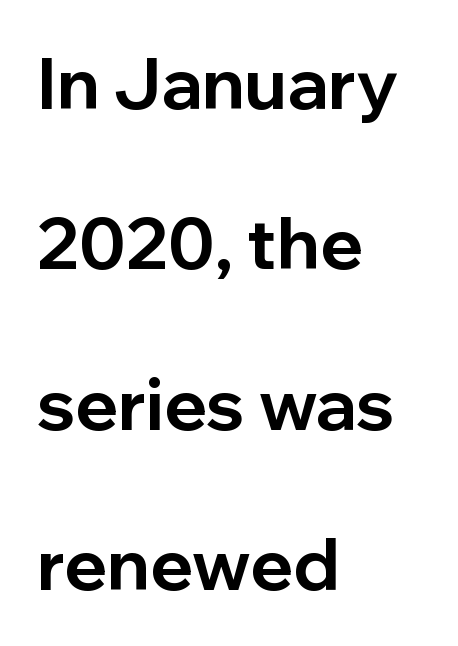
The image shows 71 px bold sans-serif type, upright; set left-aligned, loose line spacing (2.26x), normal letter spacing, not underlined; low stroke contrast and a medium x-height.
